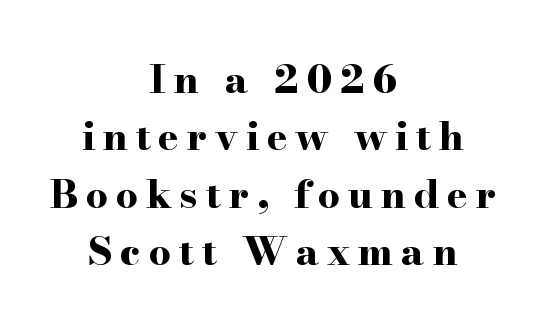
{"serif": "yes", "italic": "no", "bold": "yes", "weight": "bold", "width": "wide", "stroke_contrast": "high", "x_height": "small", "monospaced": "no", "underline": "no", "align": "center", "line_spacing": "normal", "line_spacing_ratio": 1.47, "letter_spacing": "wide", "letter_spacing_em": 0.2, "glyph_px": 39}
